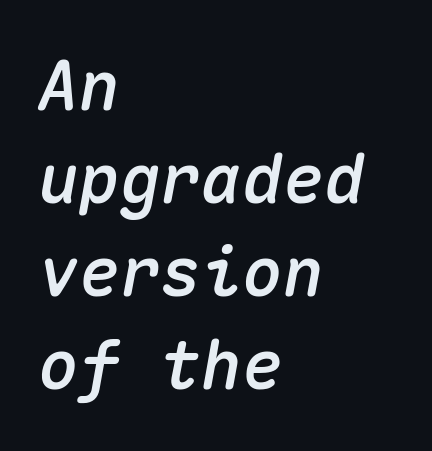
{"italic": "yes", "lean": "right", "slant_degrees": 10, "width": "normal", "stroke_contrast": "medium", "x_height": "medium", "monospaced": "yes", "underline": "no", "align": "left", "line_spacing": "normal", "line_spacing_ratio": 1.37, "letter_spacing": "normal", "letter_spacing_em": 0.0, "glyph_px": 68}
